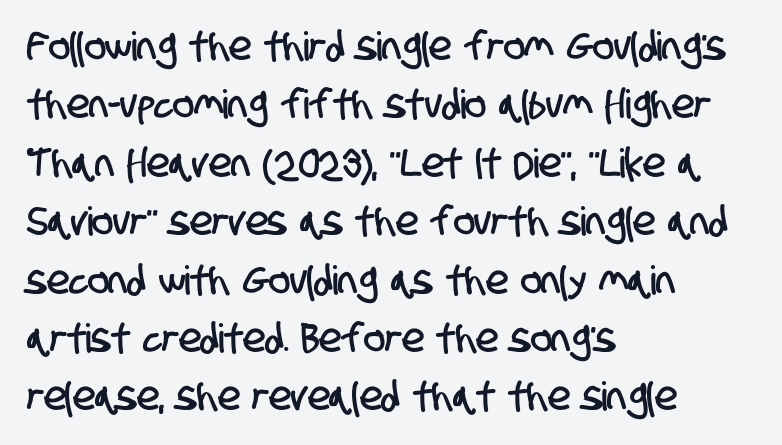
These lines are set flush left with a ragged right edge. Students, note that the glyphs here touch the page at normal intervals. Underlining? Definitely not there. The letters advance in unequal steps, a hallmark of proportional type. Honestly, the row spacing looks completely unremarkable. To sum up the face: it is a sans, with no serifs.
